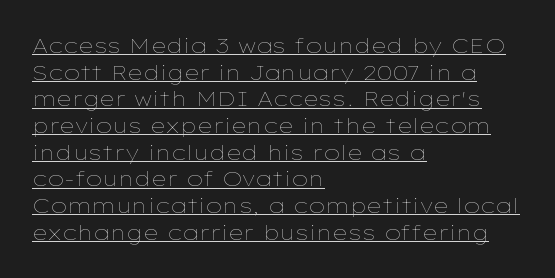
The image shows 21 px text type, upright; set left-aligned, normal line spacing (1.27x), normal letter spacing, underlined.
